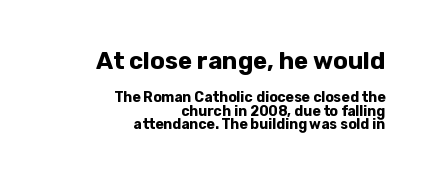
Does the copy run flush right? Yes — the right margin is perfectly even. Do the letters lean? They stand straight. Character size in the leading block exceeds that of the trailing block. Descender tails drop into unmarked territory.
